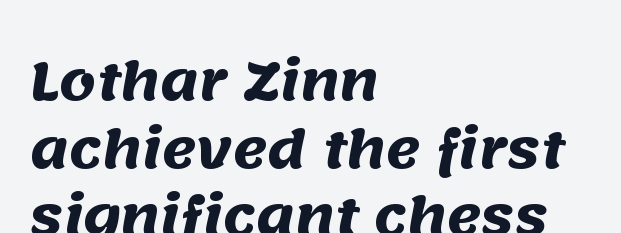
The image shows 52 px heavy sans-serif type; set left-aligned, normal line spacing (1.3x), normal letter spacing, not underlined; medium stroke contrast and a large x-height.
